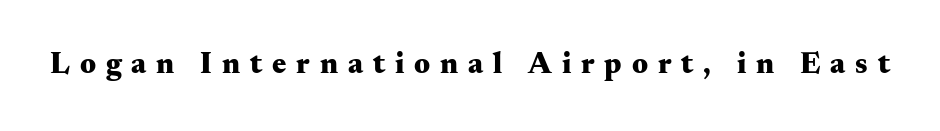
The line texture is sparse and dotted thanks to wide tracking. Each letter's strokes conclude with small projecting serifs. Strong, thick strokes mark this as bold type. The letters advance in unequal steps, a hallmark of proportional type.
